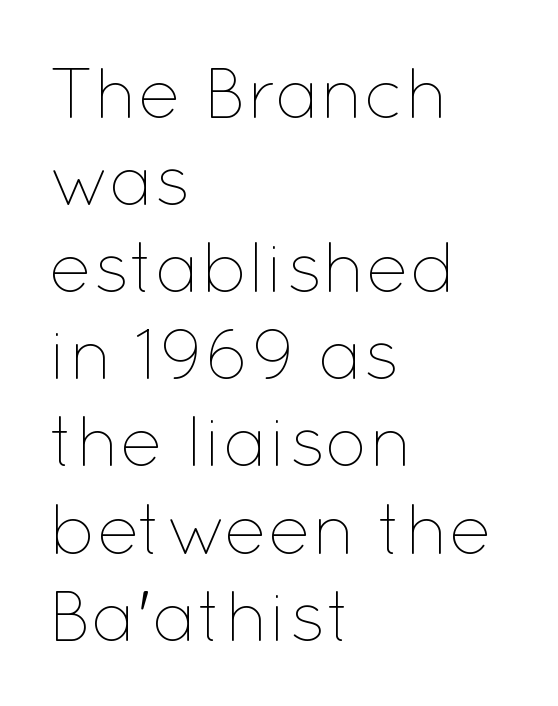
Q: Is the text bold? A: No.
Q: Is the text italic (slanted)? A: No, it is upright.
Q: Is the text underlined? A: No.
Q: How is the paragraph aligned? A: Left-aligned.
Q: Is the spacing between letters normal or unusually wide? A: Normal.
Q: Width (condensed, normal, or wide)? A: Normal.
Q: Stroke contrast? A: Low.
Q: x-height? A: Medium.
Q: Monospaced? A: No.
